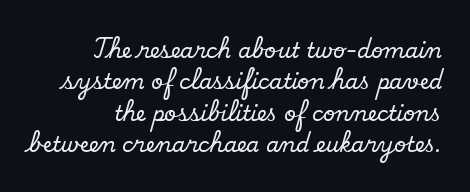
{"underline": "no", "align": "right", "line_spacing": "normal", "line_spacing_ratio": 1.5, "letter_spacing": "normal", "letter_spacing_em": 0.0, "glyph_px": 21}
